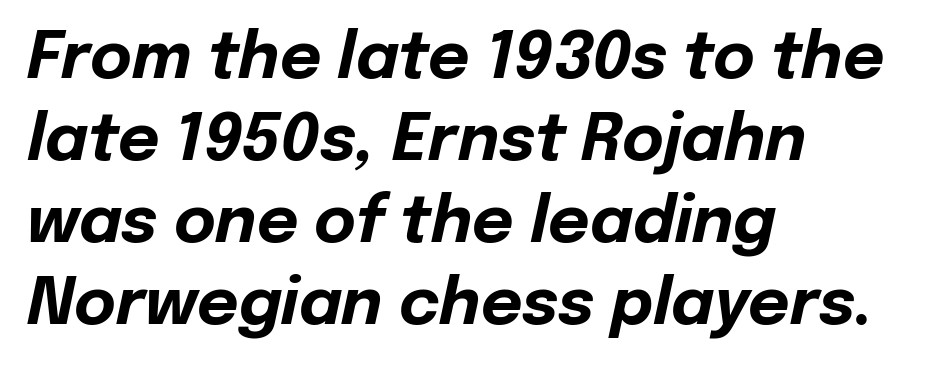
{"italic": "yes", "lean": "right", "slant_degrees": 12, "bold": "yes", "weight": "bold", "width": "normal", "stroke_contrast": "low", "x_height": "medium", "monospaced": "no", "underline": "no", "align": "left", "line_spacing": "normal", "line_spacing_ratio": 1.28, "letter_spacing": "normal", "letter_spacing_em": 0.0, "glyph_px": 64}
